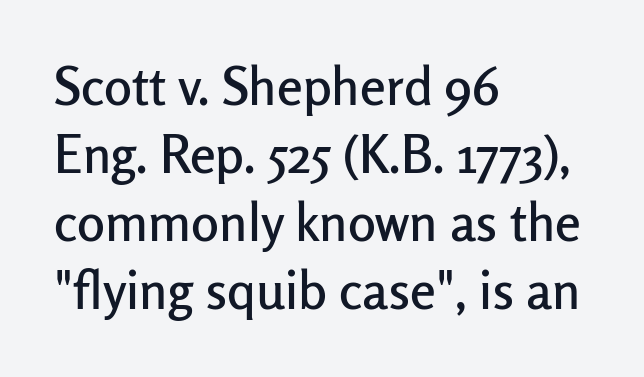
Look at the tracking — it's just the regular setting, nothing added. The face used here is a sans, in the tradition of grotesques and geometrics. Has an underline been added? It has not. Is this a fixed-width face? No — the glyphs have proportional, varying widths. Characters remain perfectly vertical along every line. Line beginnings align vertically; line endings do not.
